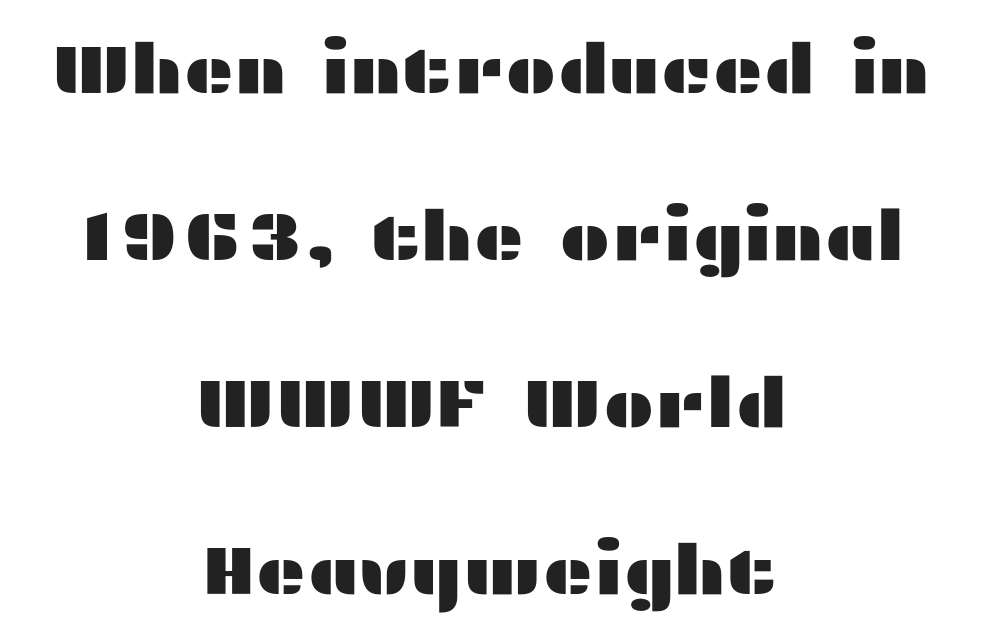
{"serif": "no", "italic": "no", "width": "wide", "stroke_contrast": "medium", "x_height": "medium", "monospaced": "no", "underline": "no", "align": "center", "line_spacing": "loose", "line_spacing_ratio": 2.42, "letter_spacing": "normal", "letter_spacing_em": 0.0, "glyph_px": 69}
